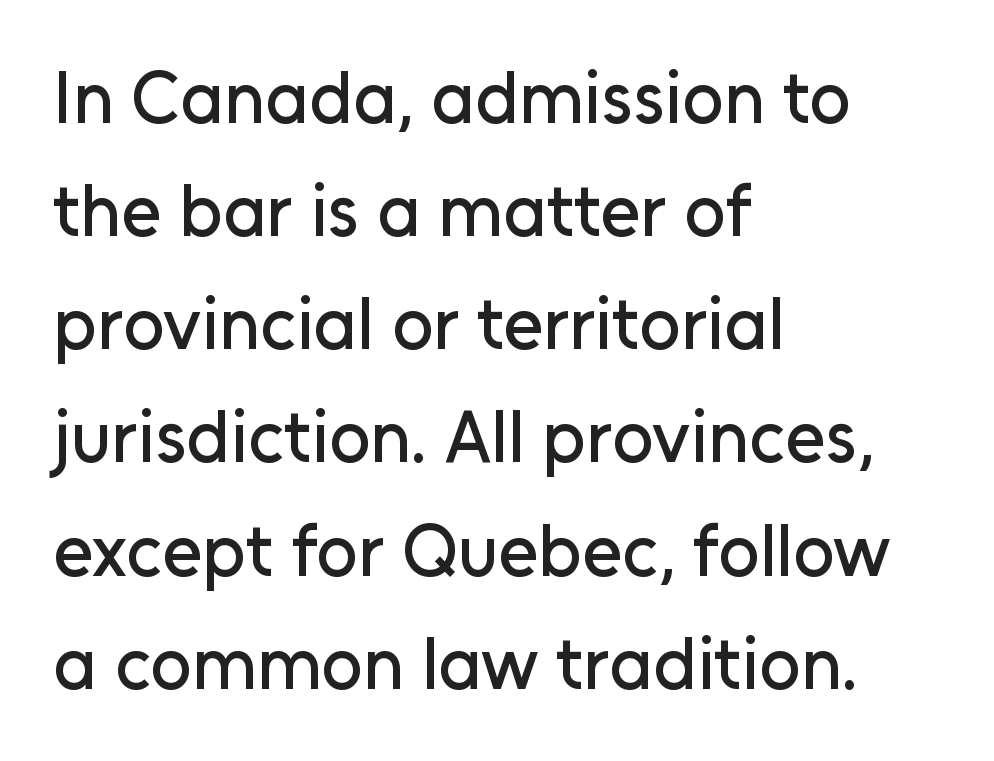
The image shows 73 px sans-serif type, upright; set left-aligned, normal line spacing (1.55x), normal letter spacing, not underlined; low stroke contrast and a medium x-height.
